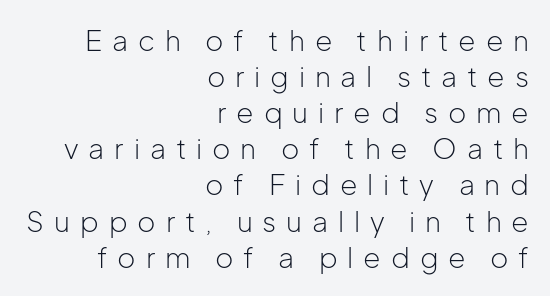
Ink coverage per letter is moderate at most. Evenly set lines give the paragraph a standard silhouette. Each row of text sits above clean, open space. The passage shown is typed in a proportional face where columns would drift.
